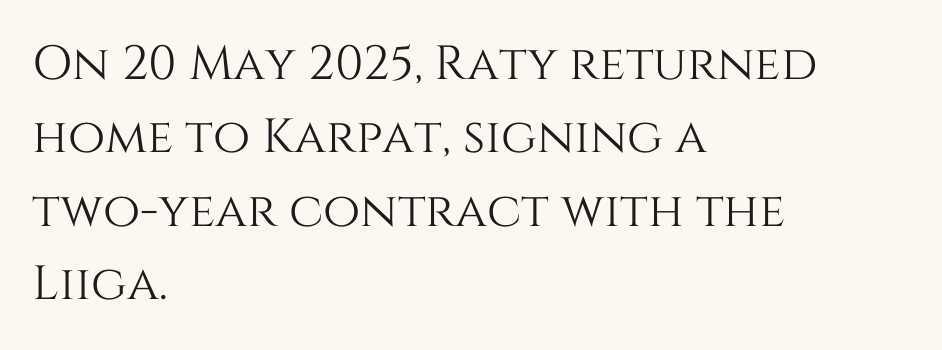
{"italic": "no", "width": "normal", "stroke_contrast": "medium", "x_height": "large", "monospaced": "no", "underline": "no", "align": "left", "line_spacing": "normal", "line_spacing_ratio": 1.53, "letter_spacing": "normal", "letter_spacing_em": 0.0, "glyph_px": 48}
